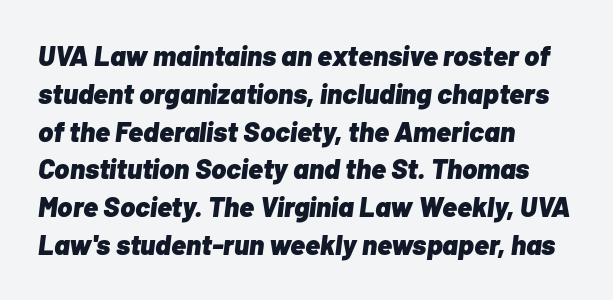
Q: Is the text bold? A: Yes.
Q: Is the text italic (slanted)? A: Yes, it leans right by about 7 degrees.
Q: Is the text underlined? A: No.
Q: How is the paragraph aligned? A: Left-aligned.
Q: Is the spacing between letters normal or unusually wide? A: Normal.
Q: Is the spacing between lines tight, normal or loose? A: Normal.
Q: Width (condensed, normal, or wide)? A: Normal.
Q: Stroke contrast? A: Low.
Q: x-height? A: Medium.
Q: Monospaced? A: No.
